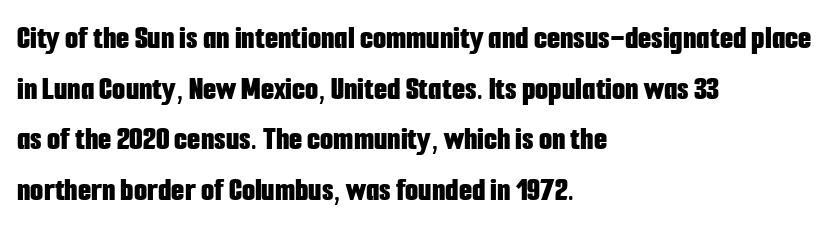
The font is running at its bold setting. This sample uses plain, unmodified letter spacing. The typeface chosen for these lines omits serifs. Ascenders rise straight up at ninety degrees.
